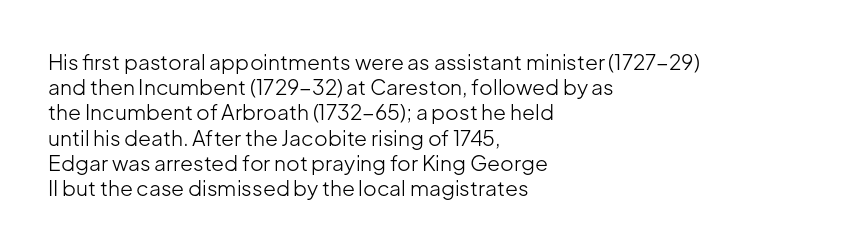
The image shows 21 px text type, upright; set left-aligned, line spacing 1.2x, normal letter spacing, not underlined.
